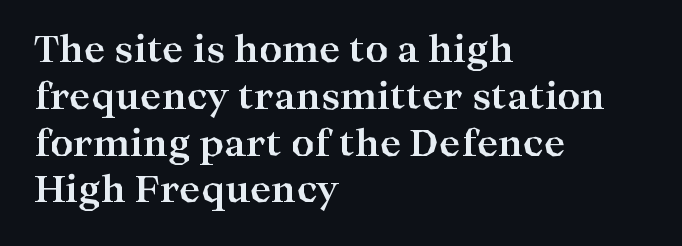
{"serif": "yes", "italic": "no", "bold": "yes", "weight": "bold", "width": "wide", "stroke_contrast": "high", "x_height": "medium", "monospaced": "no", "underline": "no", "align": "left", "line_spacing": "normal", "line_spacing_ratio": 1.3, "letter_spacing": "normal", "letter_spacing_em": 0.0, "glyph_px": 36}
